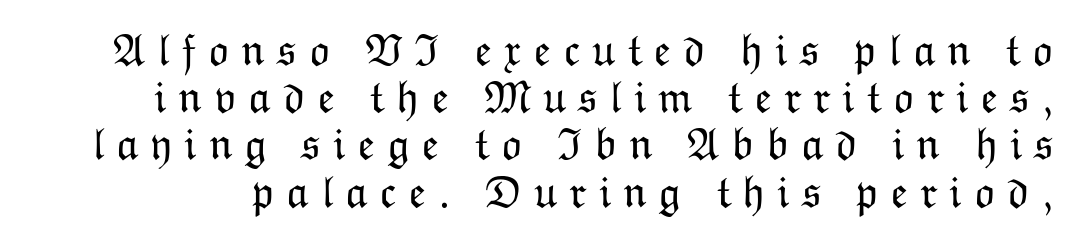
Q: Is the text bold? A: No.
Q: Is the text italic (slanted)? A: No, it is upright.
Q: Is the text underlined? A: No.
Q: Is the spacing between letters normal or unusually wide? A: Unusually wide.
Q: Is the spacing between lines tight, normal or loose? A: Tight.
Q: Width (condensed, normal, or wide)? A: Normal.
Q: Stroke contrast? A: Low.
Q: x-height? A: Medium.
Q: Monospaced? A: No.
